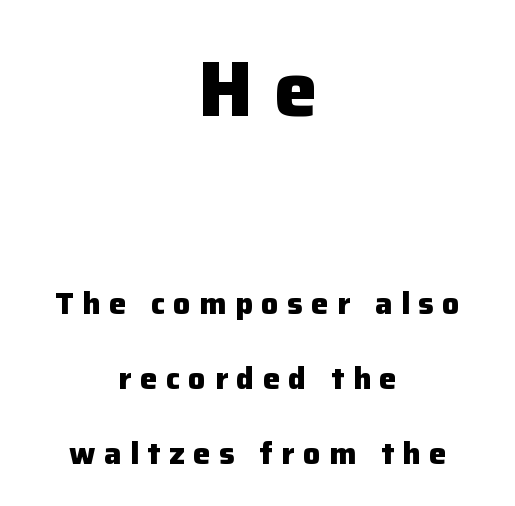
The image shows 78 px heavy sans-serif type, upright; set centered, loose line spacing (2.42x), unusually wide letter spacing (+0.27 em), not underlined; the first (top) block is 2.52x larger; low stroke contrast and a medium x-height.
